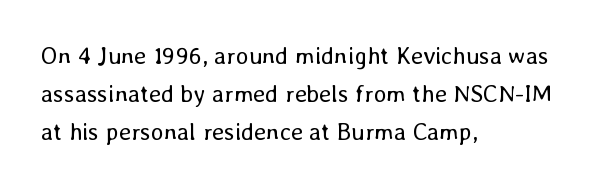
Q: Is the text bold? A: No.
Q: Is the text italic (slanted)? A: No, it is upright.
Q: Is the text underlined? A: No.
Q: How is the paragraph aligned? A: Left-aligned.
Q: Is the spacing between letters normal or unusually wide? A: Normal.
Q: Is the spacing between lines tight, normal or loose? A: Normal.
